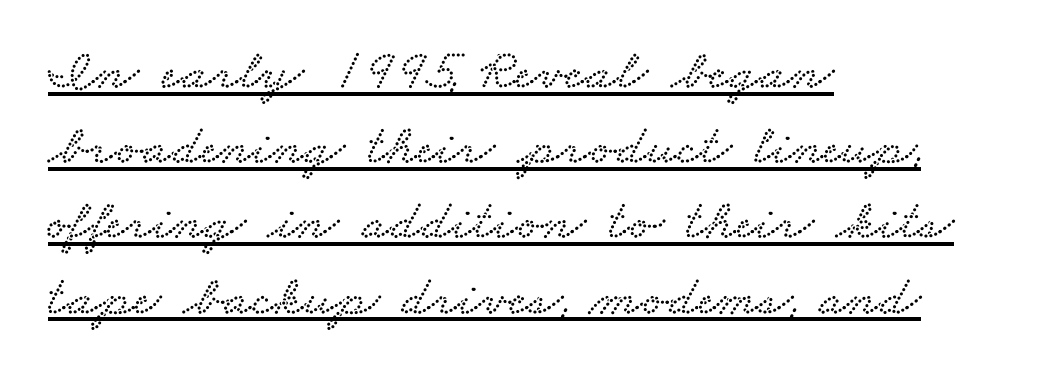
{"serif": "yes", "width": "wide", "stroke_contrast": "low", "x_height": "small", "monospaced": "no", "underline": "yes", "align": "left", "line_spacing": "normal", "line_spacing_ratio": 1.32, "letter_spacing": "normal", "letter_spacing_em": 0.0, "glyph_px": 57}
